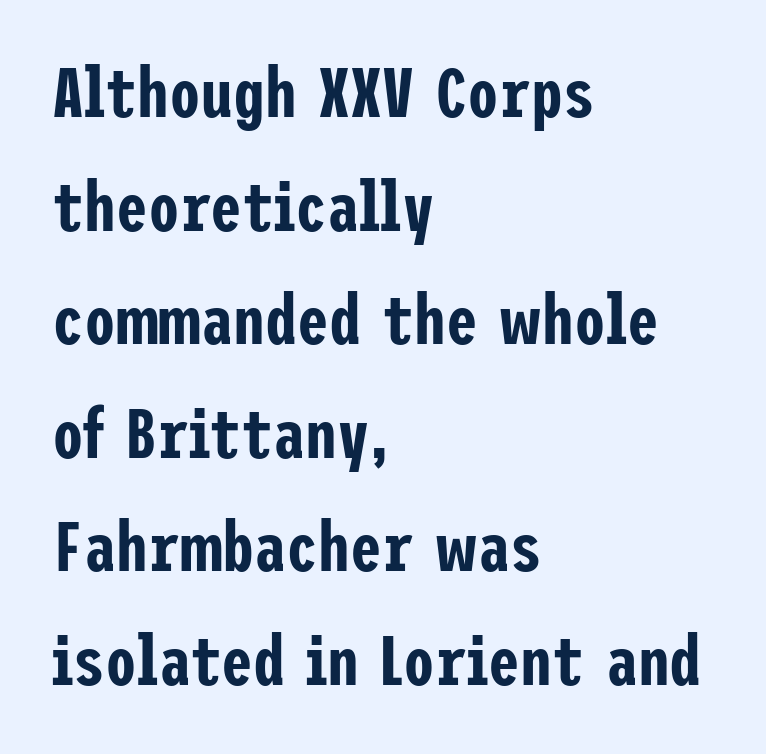
The image shows 71 px condensed sans-serif type, upright; set left-aligned, normal line spacing (1.6x), normal letter spacing, not underlined; low stroke contrast and a medium x-height.
